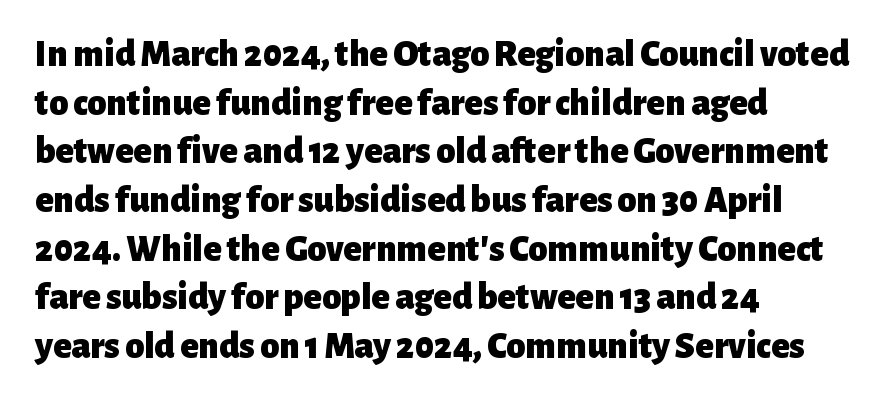
{"serif": "no", "italic": "no", "bold": "yes", "weight": "heavy", "width": "normal", "stroke_contrast": "low", "x_height": "medium", "monospaced": "no", "underline": "no", "align": "left", "line_spacing": "normal", "line_spacing_ratio": 1.28, "letter_spacing": "normal", "letter_spacing_em": 0.0, "glyph_px": 38}
